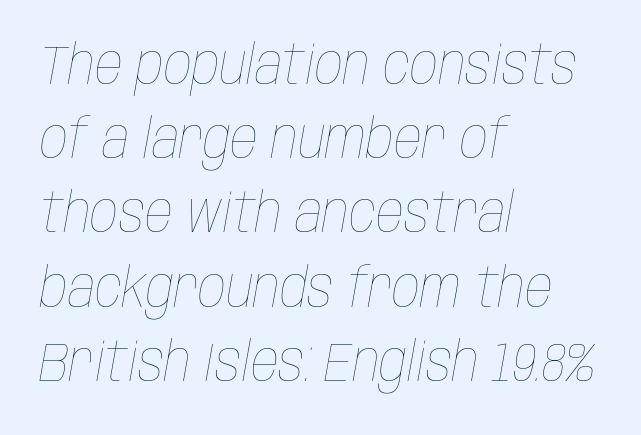
{"italic": "yes", "lean": "right", "slant_degrees": 10, "bold": "no", "weight": "thin", "width": "condensed", "stroke_contrast": "low", "x_height": "large", "monospaced": "no", "underline": "no", "align": "left", "line_spacing": "normal", "line_spacing_ratio": 1.35, "letter_spacing": "normal", "letter_spacing_em": 0.0, "glyph_px": 55}
